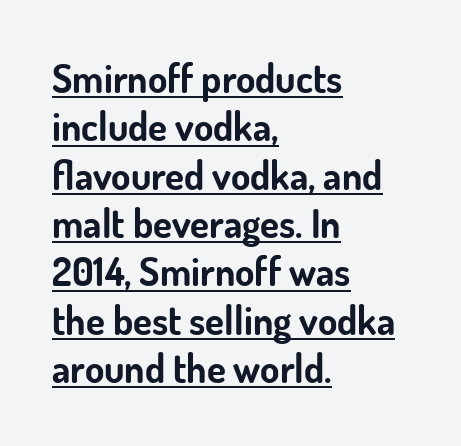
Q: Is the text bold? A: Yes.
Q: Is the text italic (slanted)? A: No, it is upright.
Q: Is the typeface a serif or a sans-serif typeface? A: Sans-serif.
Q: Is the text underlined? A: Yes.
Q: How is the paragraph aligned? A: Left-aligned.
Q: Is the spacing between letters normal or unusually wide? A: Normal.
Q: Width (condensed, normal, or wide)? A: Normal.
Q: Stroke contrast? A: Low.
Q: x-height? A: Small.
Q: Monospaced? A: No.
